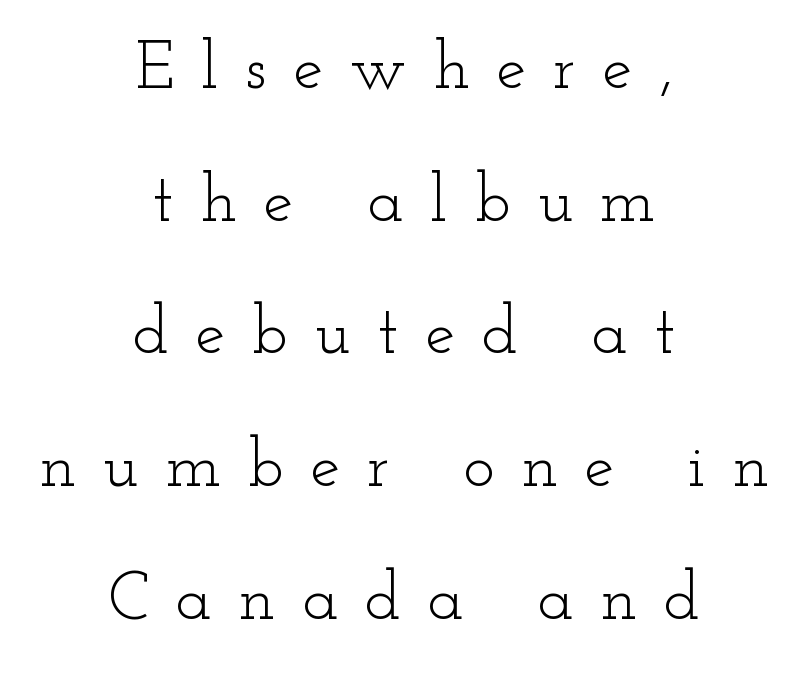
Italic? Not at all — the glyphs are vertical. Each new line begins a long way beneath the previous one. This rendering uses center alignment, leaving both contours irregular but symmetric. Old-style or modern, the face here clearly has serifs. Stroke thickness stays within the range of a standard reading face or lighter. Underline: absent.
